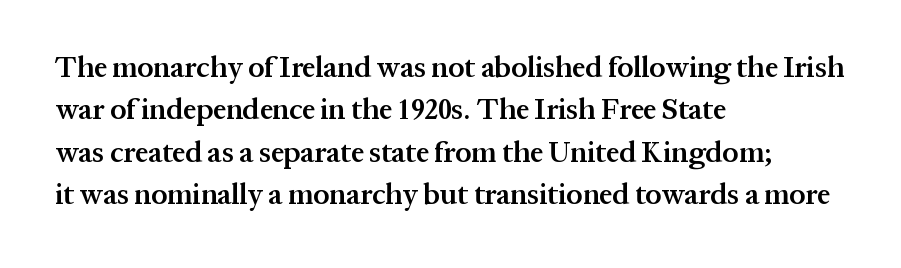
The typography opts for an upright posture over an oblique one. Where is the straight margin? On the left. Here the glyphs are tracked normally, forming tight word shapes. Classification — serif. Lines of text with bare space underneath.
